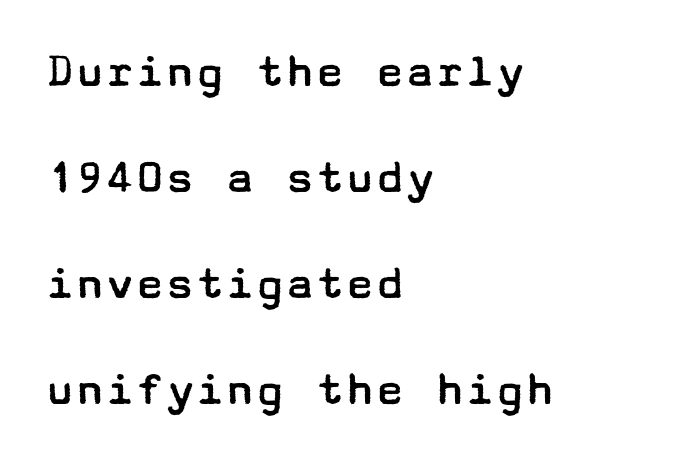
{"serif": "no", "italic": "no", "bold": "no", "weight": "regular", "width": "wide", "stroke_contrast": "low", "x_height": "medium", "underline": "no", "align": "left", "line_spacing": "loose", "line_spacing_ratio": 2.12, "letter_spacing": "normal", "letter_spacing_em": 0.0, "glyph_px": 50}
